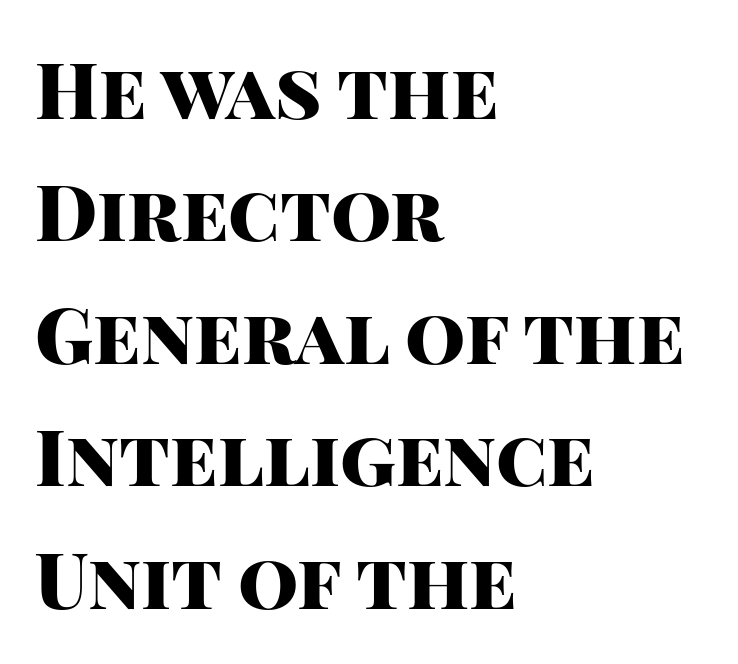
Q: Is the text bold? A: Yes.
Q: Is the text italic (slanted)? A: No, it is upright.
Q: Is the typeface a serif or a sans-serif typeface? A: Sans-serif.
Q: Is the text underlined? A: No.
Q: How is the paragraph aligned? A: Left-aligned.
Q: Is the spacing between letters normal or unusually wide? A: Normal.
Q: Is the spacing between lines tight, normal or loose? A: Normal.
Q: Width (condensed, normal, or wide)? A: Normal.
Q: Stroke contrast? A: High.
Q: x-height? A: Large.
Q: Monospaced? A: No.
